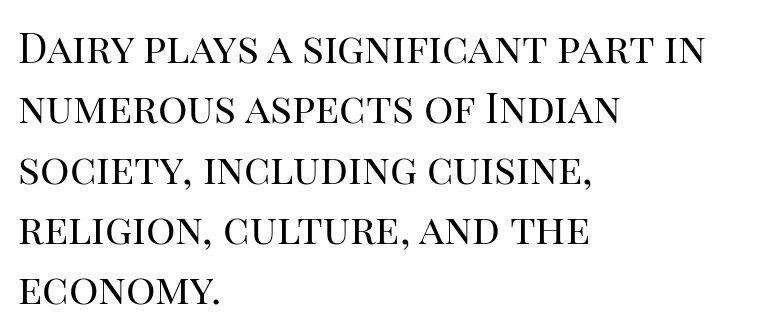
The image shows 41 px regular-weight serif type, upright; set left-aligned, normal line spacing (1.47x), normal letter spacing, not underlined; high stroke contrast and a large x-height.
